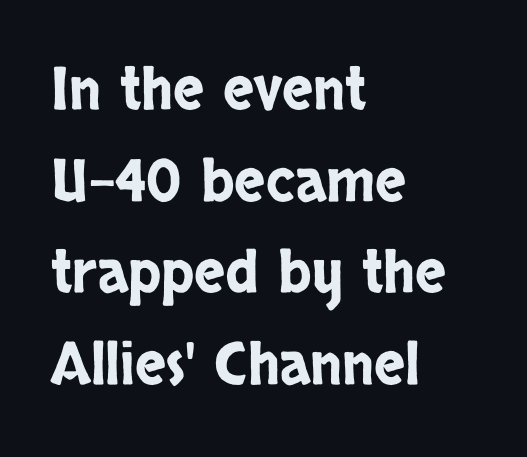
The image shows 58 px condensed sans-serif type, upright; set left-aligned, normal line spacing (1.58x), normal letter spacing, not underlined; low stroke contrast and a large x-height.
